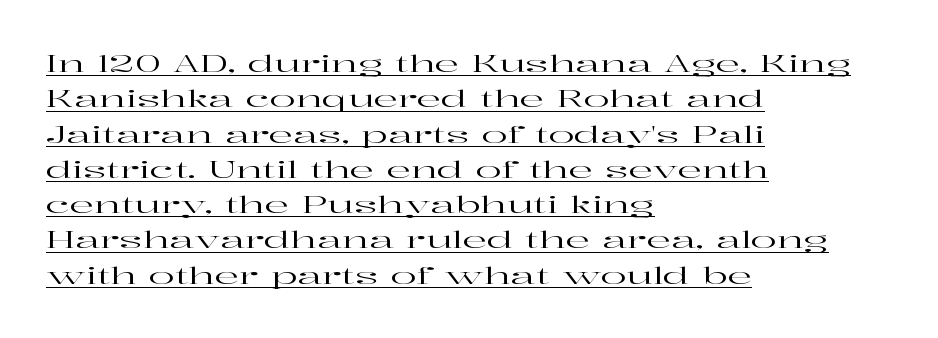
Q: Is the text italic (slanted)? A: No, it is upright.
Q: Is the text underlined? A: Yes.
Q: How is the paragraph aligned? A: Left-aligned.
Q: Is the spacing between letters normal or unusually wide? A: Normal.
Q: Is the spacing between lines tight, normal or loose? A: Normal.
